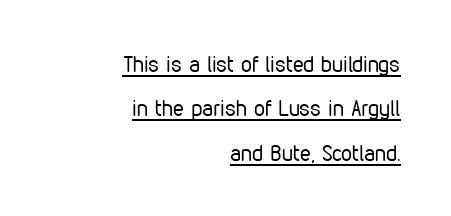
In terms of letterspacing, this is plain default setting. Line spacing here is loose. All the whitespace from short lines collects on the left. The letters stand straight up with perfectly vertical stems.
